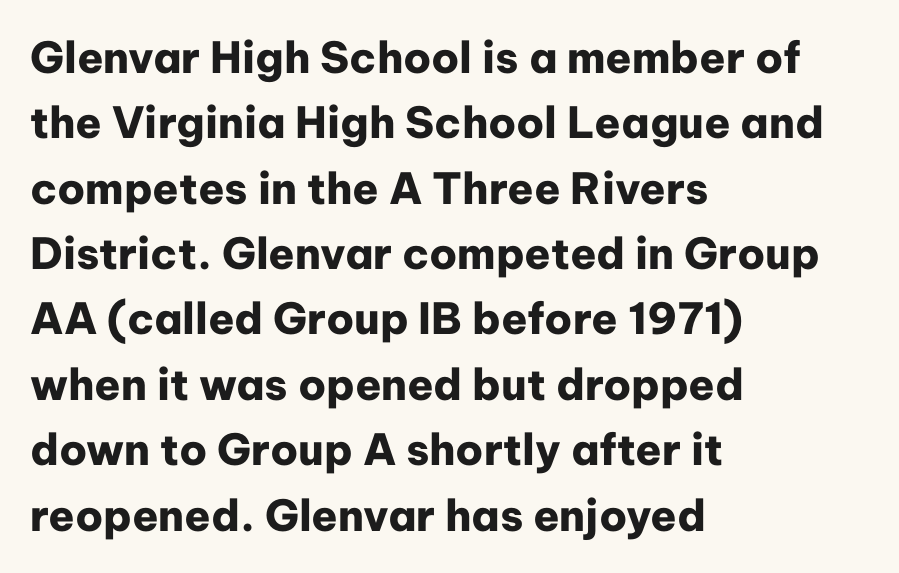
The passage shown has conventional tracking throughout. The type sits square on the baseline with zero lean. The rendering uses a moderate line-height, typical for paragraphs. The font family rendered here belongs to the sans-serif group. Chunky letters — that's bold for sure. Varying glyph widths throughout — classic text-font behaviour.
